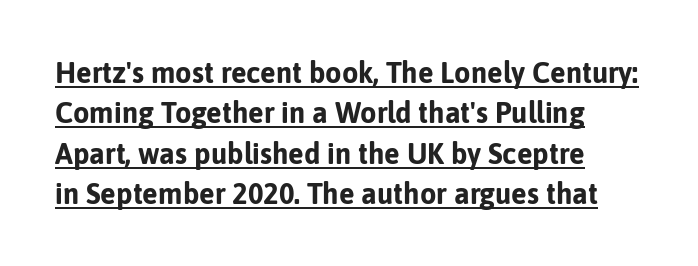
Q: Is the text bold? A: Yes.
Q: Is the text italic (slanted)? A: No, it is upright.
Q: Is the typeface a serif or a sans-serif typeface? A: Sans-serif.
Q: Is the text underlined? A: Yes.
Q: Is the spacing between letters normal or unusually wide? A: Normal.
Q: Is the spacing between lines tight, normal or loose? A: Normal.
Q: Width (condensed, normal, or wide)? A: Normal.
Q: Stroke contrast? A: Low.
Q: x-height? A: Medium.
Q: Monospaced? A: No.
